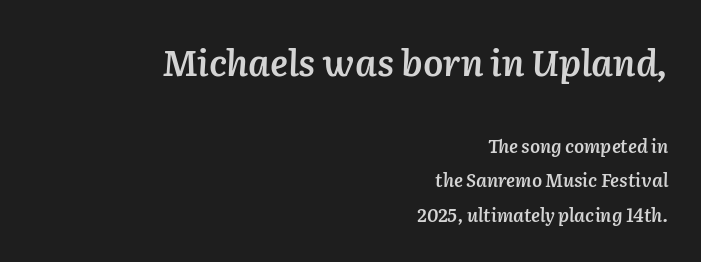
The image shows 36 px semibold type, italic (leaning right); set right-aligned, loose line spacing (1.92x), normal letter spacing, not underlined; the first (top) block is 2.0x larger; low stroke contrast and a medium x-height.
